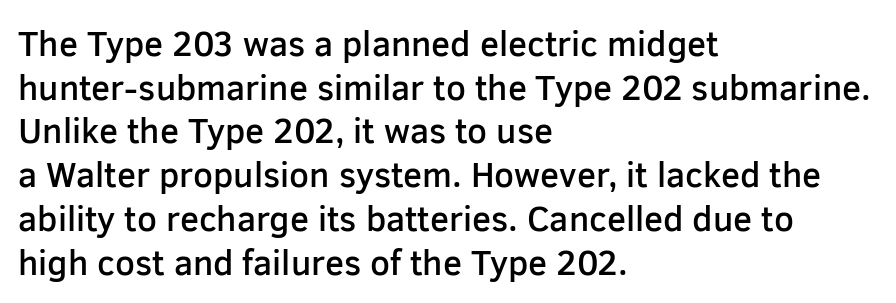
Type style note: lacks serifs. Notice how the passage keeps a crisp vertical edge on the left only. The gap between lines stays unmarked. Every letter is mildly thick-stroked: semibold rather than bold.
